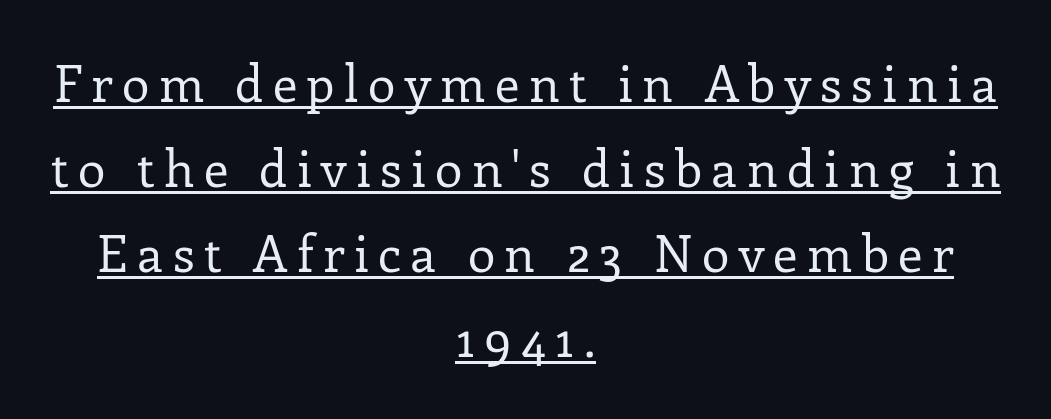
{"serif": "yes", "italic": "no", "bold": "no", "weight": "regular", "width": "normal", "stroke_contrast": "low", "x_height": "medium", "monospaced": "no", "underline": "yes", "align": "center", "line_spacing": "normal", "line_spacing_ratio": 1.7, "glyph_px": 50}
